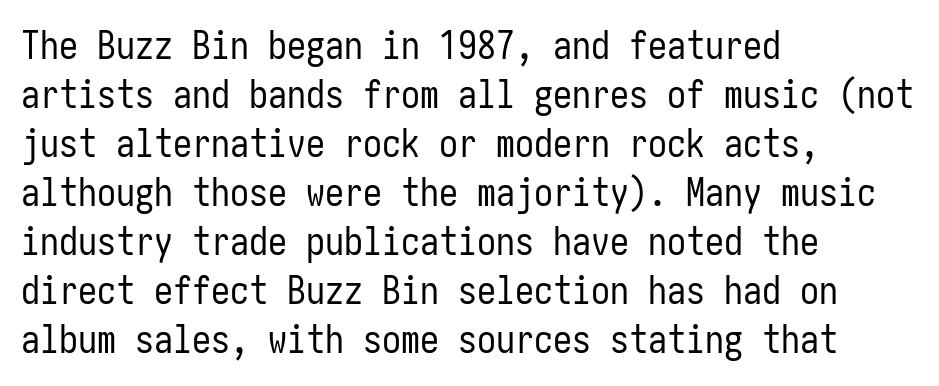
{"serif": "no", "italic": "no", "bold": "no", "weight": "regular", "width": "condensed", "stroke_contrast": "low", "x_height": "medium", "underline": "no", "align": "left", "line_spacing": "normal", "line_spacing_ratio": 1.29, "letter_spacing": "normal", "letter_spacing_em": 0.0, "glyph_px": 38}
